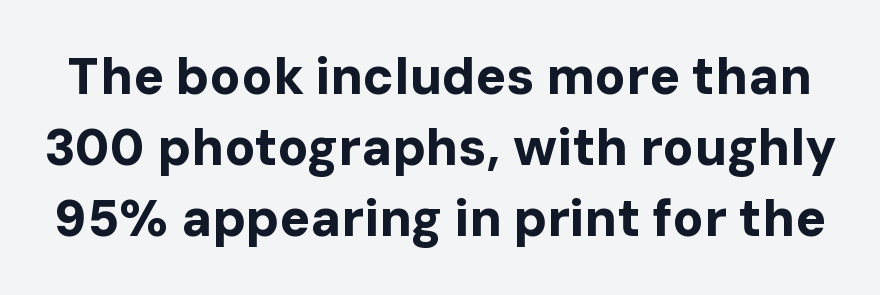
The image shows 51 px bold sans-serif type, upright; set normal line spacing (1.39x), normal letter spacing, not underlined; low stroke contrast and a medium x-height.
